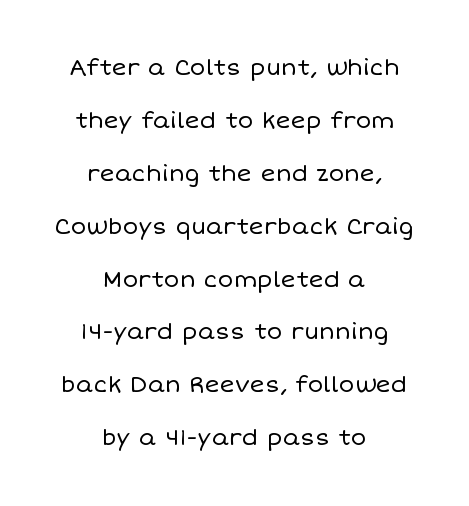
{"italic": "no", "bold": "no", "underline": "no", "align": "center", "line_spacing": "loose", "line_spacing_ratio": 2.3, "letter_spacing": "normal", "letter_spacing_em": 0.0, "glyph_px": 23}
